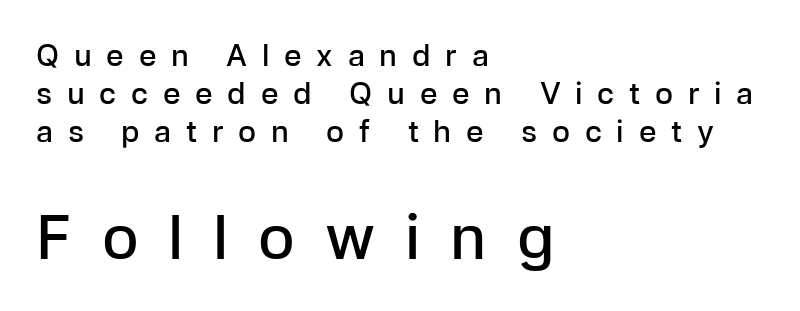
The image shows 61 px semibold sans-serif type, upright; set left-aligned, normal line spacing (1.27x), unusually wide letter spacing (+0.49 em), not underlined; the second (bottom) block is 2.03x larger; low stroke contrast and a medium x-height.
